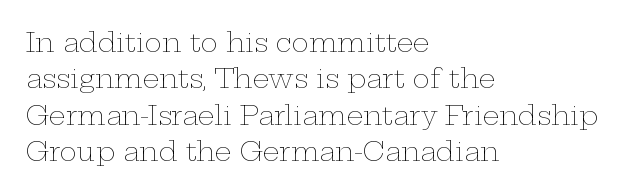
Q: Is the text bold? A: No.
Q: Is the text italic (slanted)? A: No, it is upright.
Q: Is the text underlined? A: No.
Q: How is the paragraph aligned? A: Left-aligned.
Q: Is the spacing between letters normal or unusually wide? A: Normal.
Q: Is the spacing between lines tight, normal or loose? A: Normal.
